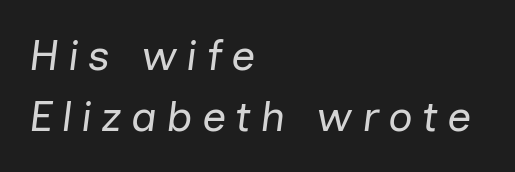
{"italic": "yes", "lean": "right", "slant_degrees": 7, "bold": "no", "weight": "regular", "width": "normal", "stroke_contrast": "low", "x_height": "medium", "monospaced": "no", "underline": "no", "align": "left", "line_spacing": "normal", "line_spacing_ratio": 1.42, "letter_spacing": "wide", "letter_spacing_em": 0.21, "glyph_px": 43}
